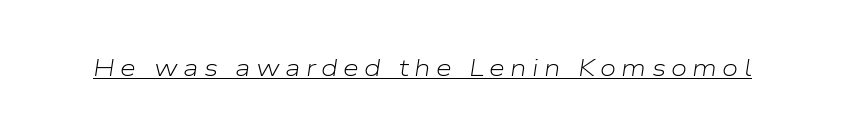
{"italic": "yes", "lean": "right", "slant_degrees": 9, "bold": "no", "underline": "yes", "letter_spacing": "wide", "letter_spacing_em": 0.23, "glyph_px": 23}
